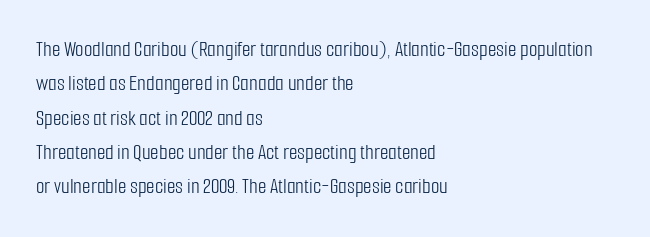
Q: Is the text bold? A: No.
Q: Is the text italic (slanted)? A: No, it is upright.
Q: Is the text underlined? A: No.
Q: How is the paragraph aligned? A: Left-aligned.
Q: Is the spacing between letters normal or unusually wide? A: Normal.
Q: Is the spacing between lines tight, normal or loose? A: Normal.
